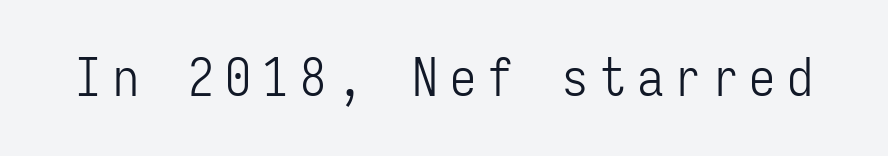
The rendering uses typewriter-style spacing with identical character cells. The specimen omits any rule beneath the text block's lines. Upright lettering throughout. What stands out about the letter spacing? Its width — letters are far apart.
